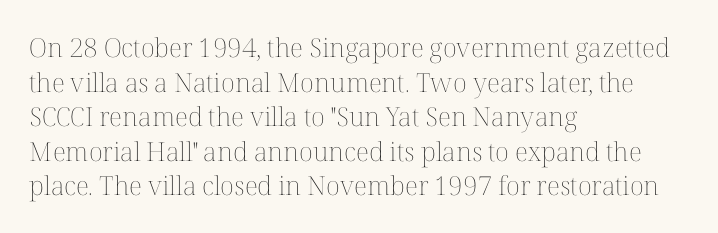
No chunkiness to these letters — they're not bold. A classic flush-left, rag-right setting is used for this passage. One glance says typical: line gaps are just what's usual. The letters sit at their default tracking, neither squeezed nor spread.
